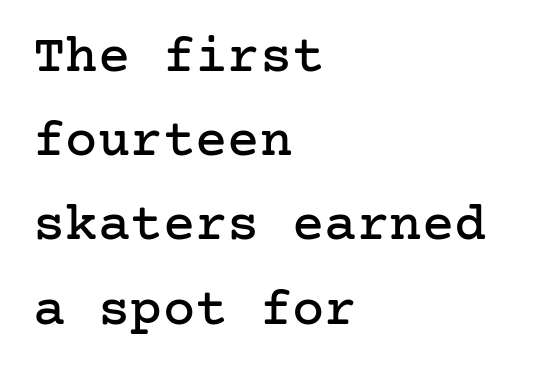
The image shows 54 px serif type, upright; set left-aligned, normal line spacing (1.56x), normal letter spacing, not underlined; low stroke contrast and a medium x-height.
